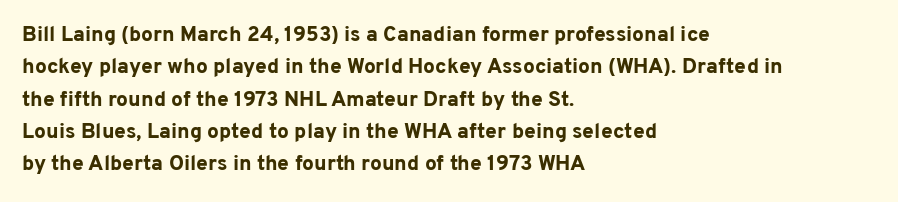
{"italic": "no", "bold": "yes", "underline": "no", "align": "left", "line_spacing": "normal", "line_spacing_ratio": 1.54, "letter_spacing": "normal", "letter_spacing_em": 0.0, "glyph_px": 21}
